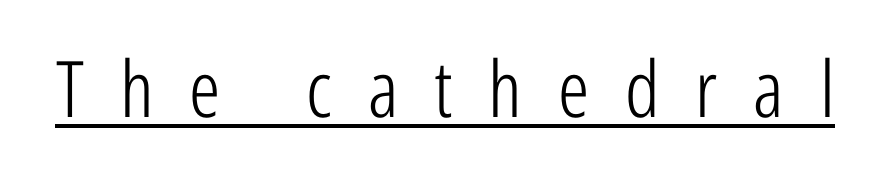
The image shows 78 px light, condensed sans-serif type, upright; set unusually wide letter spacing (+0.46 em), underlined; low stroke contrast and a medium x-height.
